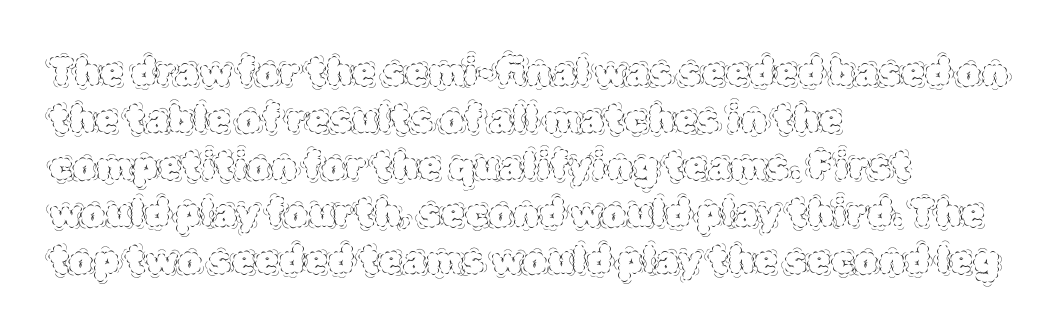
{"italic": "no", "bold": "no", "weight": "thin", "width": "normal", "x_height": "large", "monospaced": "no", "underline": "no", "align": "left", "line_spacing_ratio": 1.24, "letter_spacing": "normal", "letter_spacing_em": 0.0, "glyph_px": 38}
